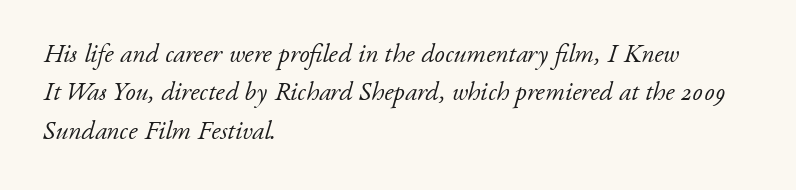
The image shows 26 px text type, italic (leaning right); set left-aligned, normal line spacing (1.48x), normal letter spacing, not underlined.
